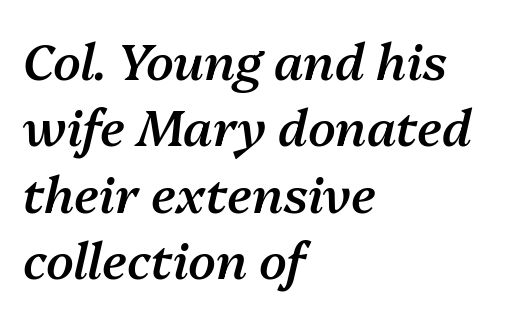
The image shows 50 px semibold type, italic (leaning right); set left-aligned, normal line spacing (1.33x), normal letter spacing, not underlined; medium stroke contrast and a medium x-height.
